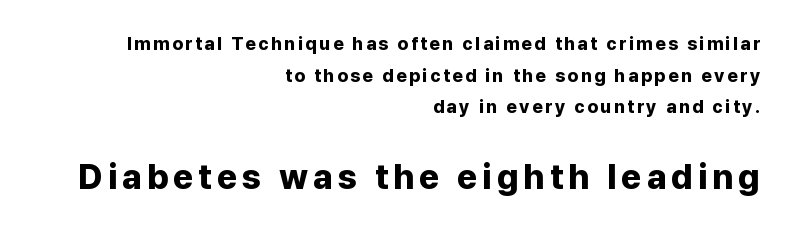
Q: Is the text bold? A: Yes.
Q: Is the text italic (slanted)? A: No, it is upright.
Q: Is the typeface a serif or a sans-serif typeface? A: Sans-serif.
Q: Is the text underlined? A: No.
Q: How is the paragraph aligned? A: Right-aligned.
Q: Which block of text is set in a larger size, the first (top) or the second (bottom)? A: The second (bottom) one.
Q: Width (condensed, normal, or wide)? A: Normal.
Q: Stroke contrast? A: Low.
Q: x-height? A: Medium.
Q: Monospaced? A: No.
